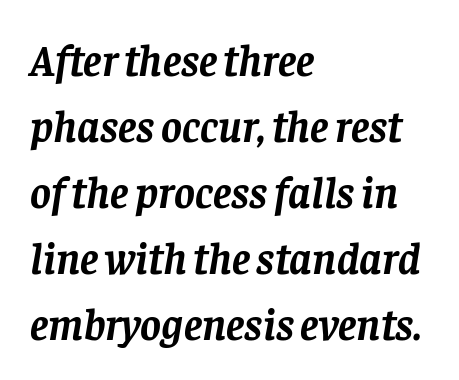
The typesetter chose a ragged-right arrangement here. Posture: slanted. The face used here is seriffed, in the tradition of book romans. Words appear dense and cohesive because spacing is normal. Quick note: underline off. You could not count columns in this text — the font is proportionally spaced.
